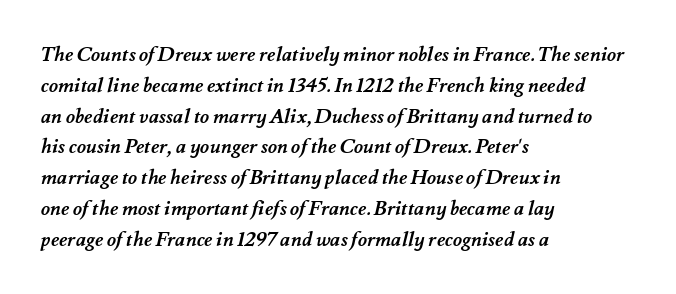
If you drew a ruler down the left edge, every line would touch it. Honestly, the letter spacing is just normal — you wouldn't notice it. These lines sit exactly where default settings would place them. Descenders hang freely into open space. Bold? Absolutely — the strokes are thick and heavy.
